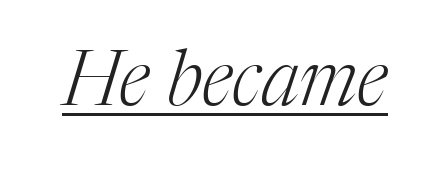
The image shows 76 px light serif type, italic (leaning right); set normal letter spacing, underlined; medium stroke contrast and a medium x-height.
